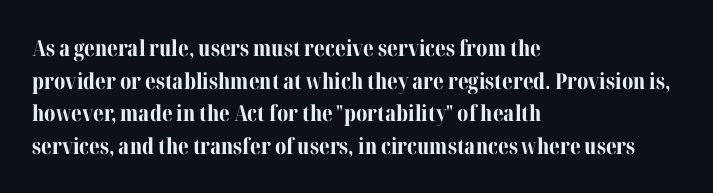
The image shows 22 px bold type, upright; set left-aligned, normal line spacing (1.48x), normal letter spacing, not underlined.
